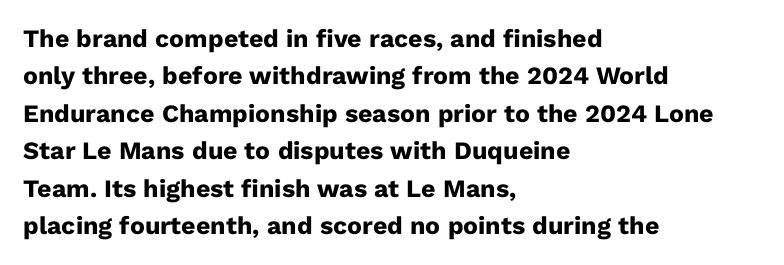
{"italic": "no", "bold": "yes", "underline": "no", "align": "left", "line_spacing": "normal", "line_spacing_ratio": 1.5, "letter_spacing": "normal", "letter_spacing_em": 0.0, "glyph_px": 25}
